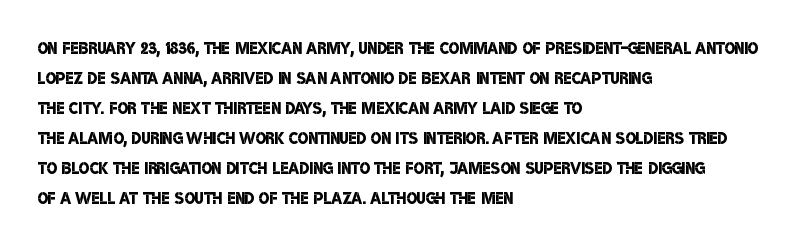
The lines sit at an ordinary, default distance from one another. Notice the strokes are somewhat thickened but not fully heavy: this is a semibold. Horizontally, the lines are justified to the leading edge only. There is no visible air inserted between adjacent glyphs. Letters rest on an invisible, unmarked baseline.
